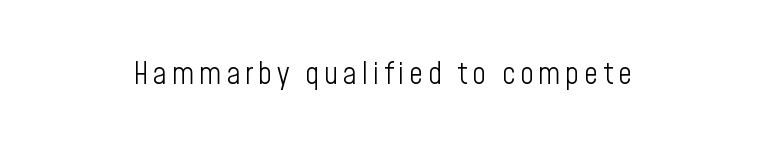
The image shows 30 px light, condensed sans-serif type, upright; set not underlined; low stroke contrast and a medium x-height.
